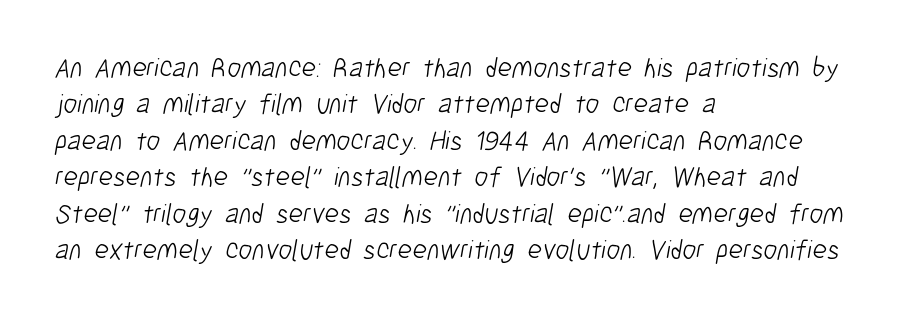
Q: Is the text bold? A: No.
Q: Is the typeface a serif or a sans-serif typeface? A: Sans-serif.
Q: Is the text underlined? A: No.
Q: How is the paragraph aligned? A: Left-aligned.
Q: Is the spacing between letters normal or unusually wide? A: Normal.
Q: Is the spacing between lines tight, normal or loose? A: Normal.
Q: Width (condensed, normal, or wide)? A: Condensed.
Q: Stroke contrast? A: Low.
Q: x-height? A: Medium.
Q: Monospaced? A: No.
